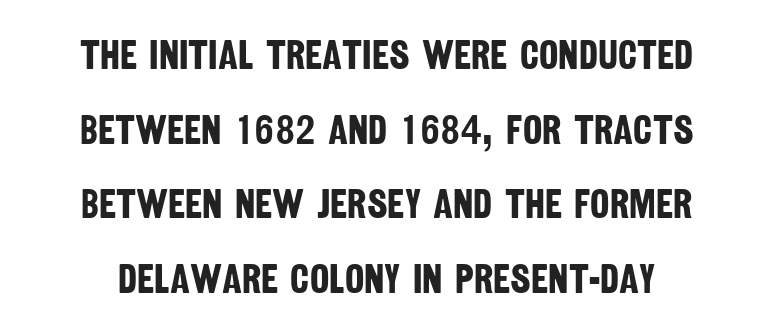
Inter-character spacing is left at the font's built-in metrics. Lines of text with bare space underneath. Think of a printed novel: that variable character pitch is what you see here. Casual observation: everything's sitting right in the middle.
